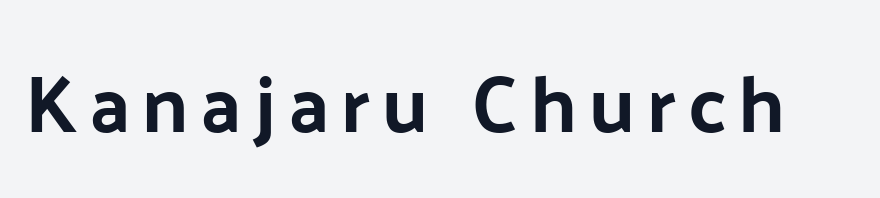
The image shows 80 px bold sans-serif type, upright; set not underlined; low stroke contrast and a medium x-height.
